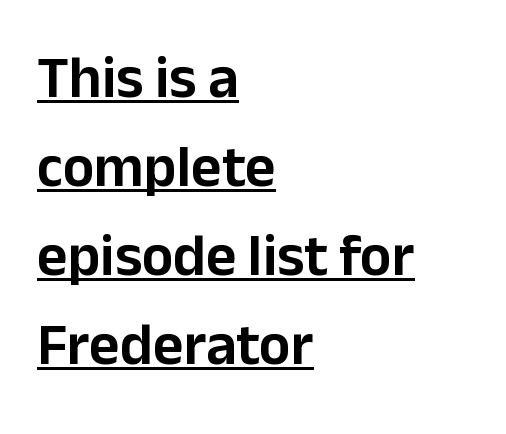
These characters rest on top of a visible drawn line. You could not count columns in this text — the font is proportionally spaced. Unlike a traditional serif, this face leaves its strokes unadorned. Regular leading. The typesetter chose a ragged-right arrangement here.
